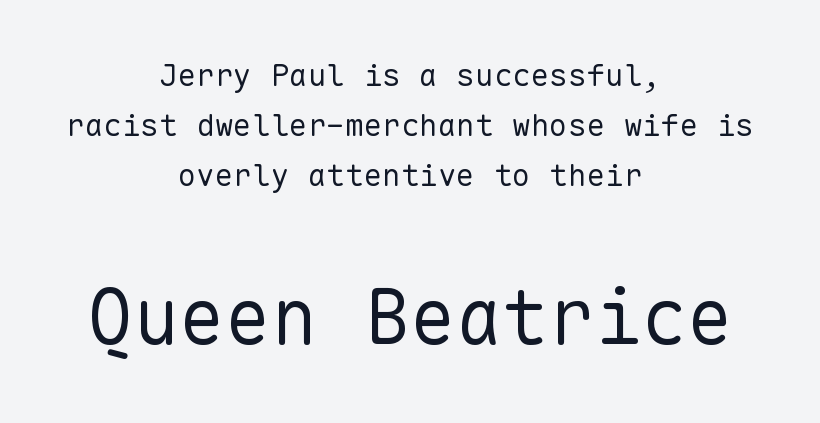
Q: Is the text bold? A: No.
Q: Is the text italic (slanted)? A: No, it is upright.
Q: Is the typeface a serif or a sans-serif typeface? A: Sans-serif.
Q: Is the text underlined? A: No.
Q: How is the paragraph aligned? A: Centered.
Q: Is the spacing between letters normal or unusually wide? A: Normal.
Q: Is the spacing between lines tight, normal or loose? A: Normal.
Q: Which block of text is set in a larger size, the first (top) or the second (bottom)? A: The second (bottom) one.
Q: Width (condensed, normal, or wide)? A: Normal.
Q: Stroke contrast? A: Low.
Q: x-height? A: Medium.
Q: Monospaced? A: Yes.
